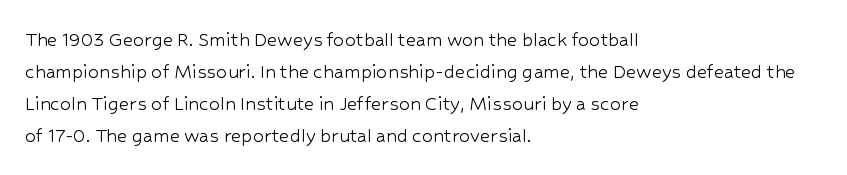
The image shows 22 px text type, upright; set left-aligned, normal line spacing (1.45x), normal letter spacing, not underlined.
